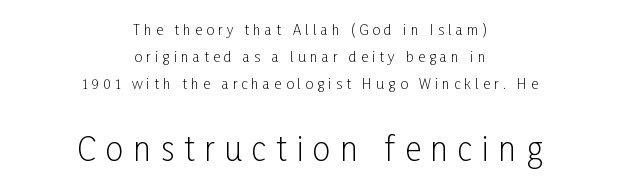
The rendering inserts visible extra space after every character. The rendering enlarges the type as you move from the upper chunk to the lower. In terms of letterform style, serifs are entirely absent. Is this a fixed-width face? No — the glyphs have proportional, varying widths. Whoever set this chose breathing room over compactness in the vertical rhythm.
